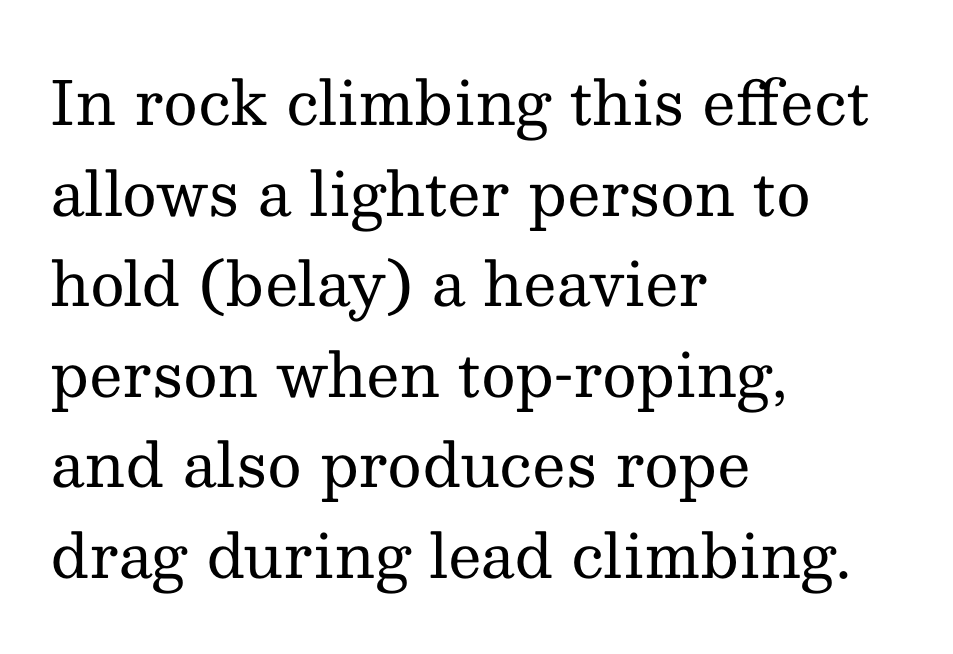
The image shows 60 px regular-weight serif type, upright; set left-aligned, normal line spacing (1.51x), normal letter spacing, not underlined; medium stroke contrast and a medium x-height.
